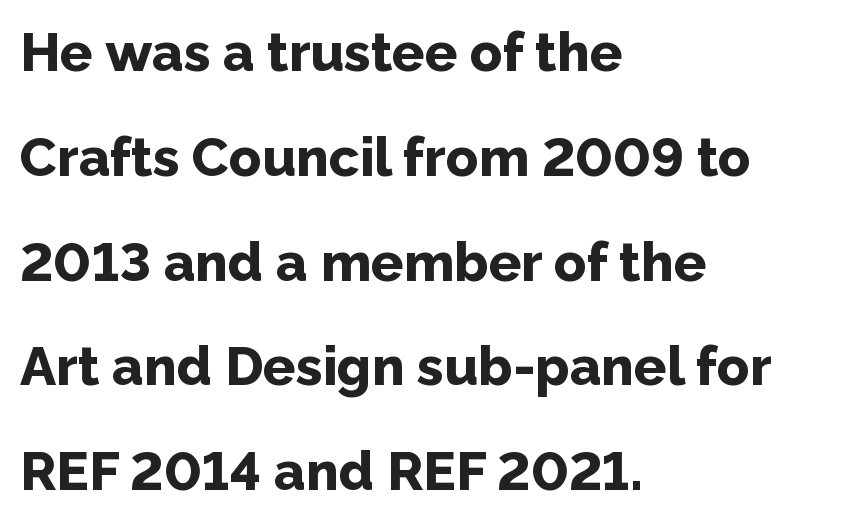
Q: Is the text bold? A: Yes.
Q: Is the text italic (slanted)? A: No, it is upright.
Q: Is the typeface a serif or a sans-serif typeface? A: Sans-serif.
Q: Is the text underlined? A: No.
Q: How is the paragraph aligned? A: Left-aligned.
Q: Is the spacing between letters normal or unusually wide? A: Normal.
Q: Is the spacing between lines tight, normal or loose? A: Loose.
Q: Width (condensed, normal, or wide)? A: Normal.
Q: Stroke contrast? A: Low.
Q: x-height? A: Medium.
Q: Monospaced? A: No.
